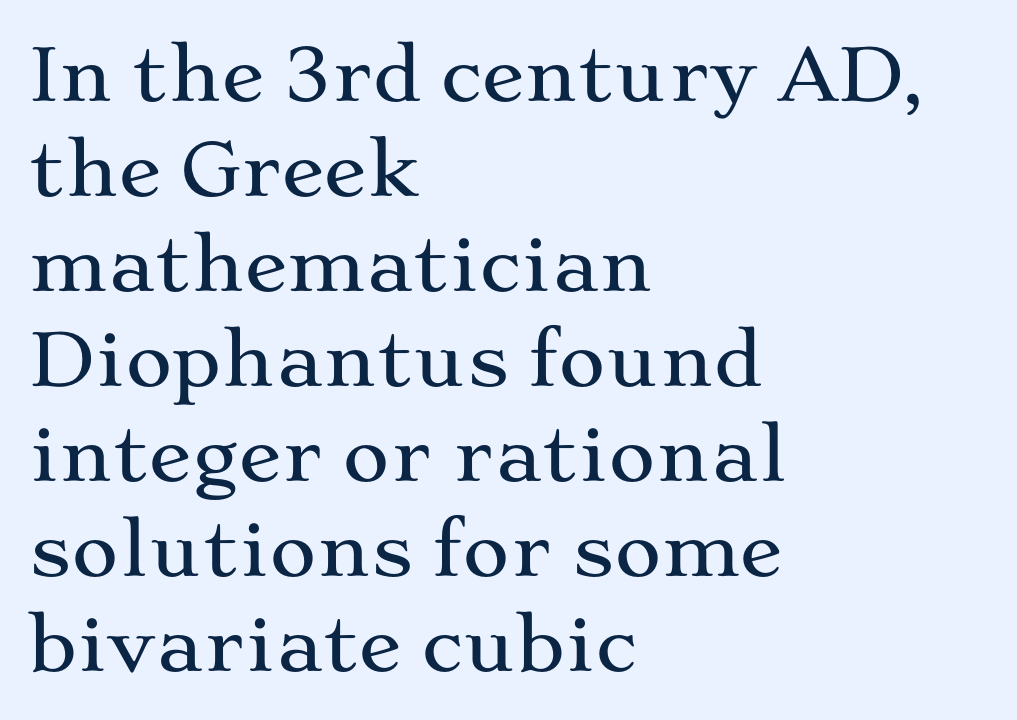
{"serif": "yes", "italic": "no", "width": "wide", "stroke_contrast": "medium", "x_height": "medium", "monospaced": "no", "underline": "no", "align": "left", "line_spacing": "normal", "line_spacing_ratio": 1.32, "letter_spacing": "normal", "letter_spacing_em": 0.0, "glyph_px": 72}
